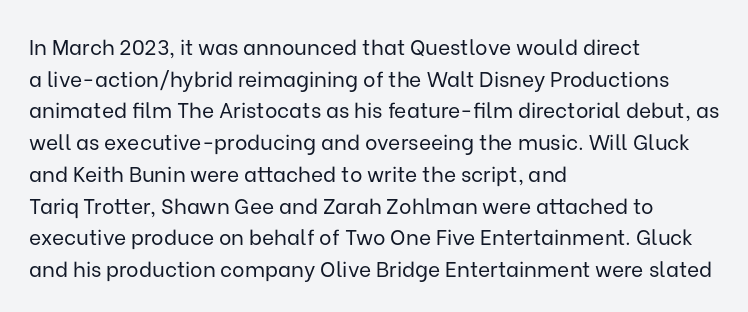
Style check: upright. Leftover space on each line is placed entirely after the last word. The rows are spaced the way most documents space them. The font is comparable to plain body text, perhaps lighter. Honestly, there is no underline to notice here at all. Nobody touched the tracking dial on this one.
